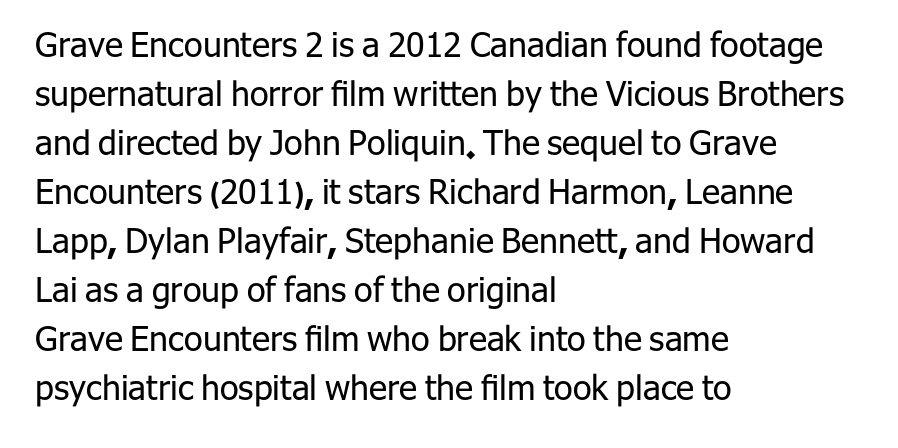
Only glyphs here, with clear space below each row. This reads as an unemphasized weight, regular at the heaviest. The typography opts for an upright posture over an oblique one. You could not count columns in this text — the font is proportionally spaced. The rows are spaced the way most documents space them. Each word holds together tightly as a unit, with standard inter-letter gaps.
